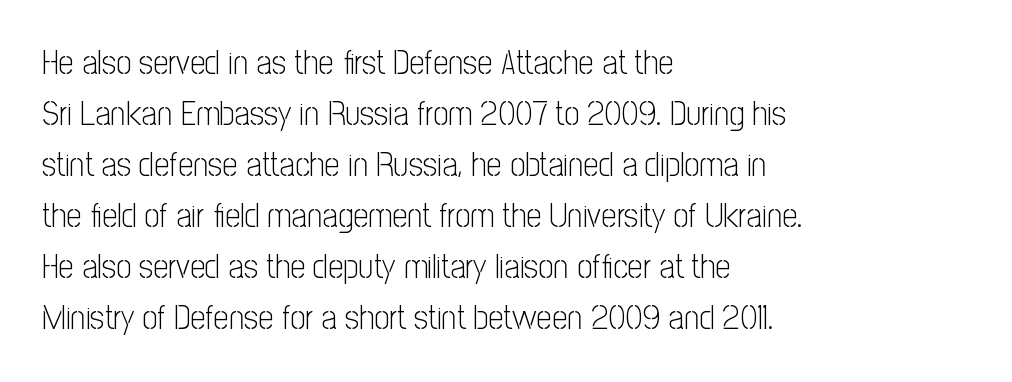
The image shows 34 px light, condensed sans-serif type, upright; set left-aligned, normal line spacing (1.5x), normal letter spacing, not underlined; low stroke contrast and a medium x-height.
